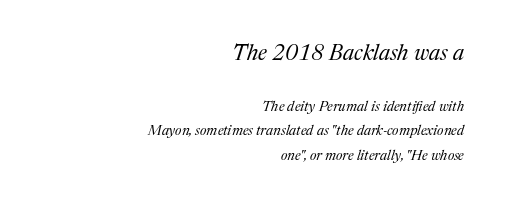
In terms of letterspacing, this is plain default setting. In this sample the first text group is rendered at the bigger scale. The paragraph has a hard right edge and a soft left edge. Beneath every word, the page is bare.
